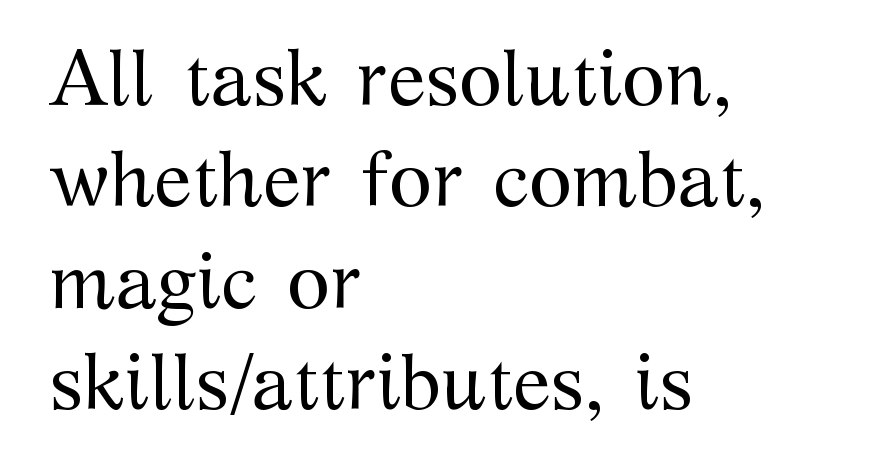
The letters stand straight up with perfectly vertical stems. The characters are drawn with everyday or finer stroke widths. Letter spacing: default. In terms of letterform style, serifs are clearly present. Casual observation: everything's shoved over to the left.
